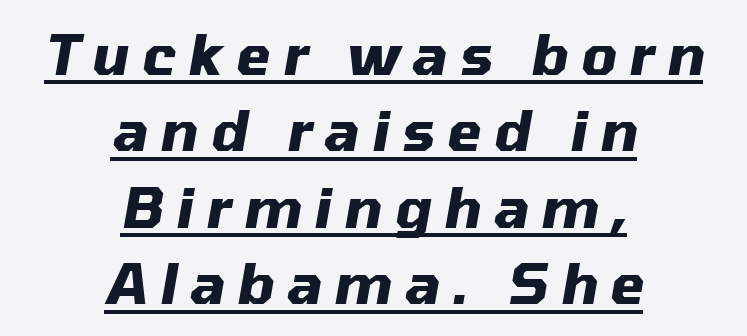
The image shows 55 px heavy type, italic (leaning right); set centered, normal line spacing (1.39x), unusually wide letter spacing (+0.23 em), underlined; medium stroke contrast and a medium x-height.
